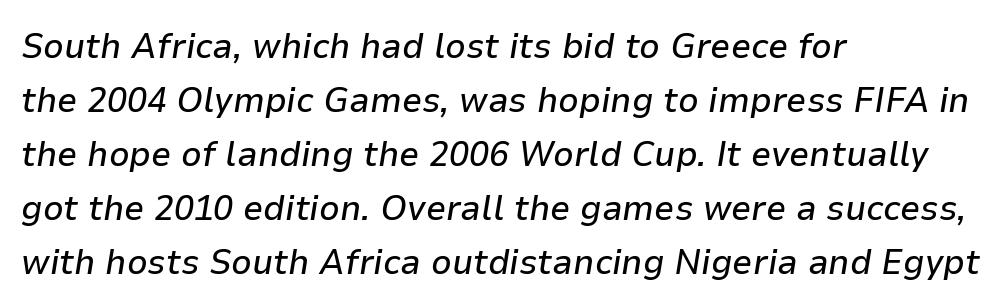
Q: Is the text italic (slanted)? A: Yes, it leans right by about 9 degrees.
Q: Is the text underlined? A: No.
Q: How is the paragraph aligned? A: Left-aligned.
Q: Is the spacing between letters normal or unusually wide? A: Normal.
Q: Is the spacing between lines tight, normal or loose? A: Normal.
Q: Width (condensed, normal, or wide)? A: Normal.
Q: Stroke contrast? A: Low.
Q: x-height? A: Medium.
Q: Monospaced? A: No.
